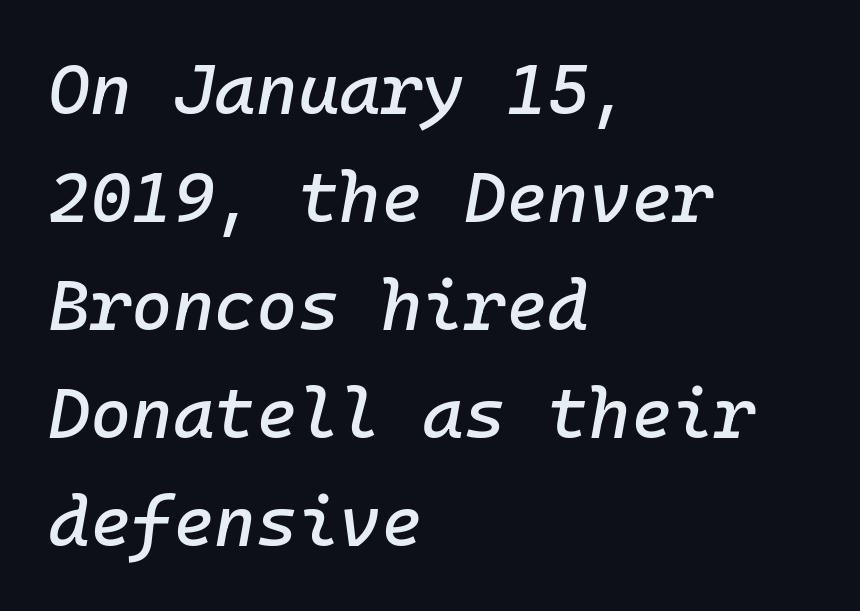
What's the leading like? Ordinary, nothing unusual. Nobody drew a line under any word here. One-word summary of the alignment: left. Slanted lettering throughout.
